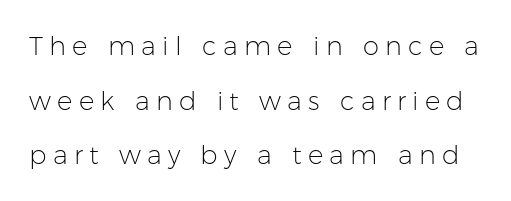
Unmarked baselines from the first word to the last. The characters are drawn with everyday or finer stroke widths. Short note: letters widely spaced. The lettering stays uniformly vertical, giving the passage a roman look.
